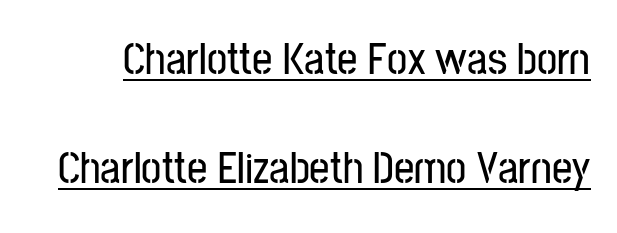
Tracking value appears to be zero — textbook default spacing. The passage shown stacks its lines with a broad gap. Character widths vary here, with narrow letters taking less room than wide ones. Nope, not italic — everything's standing straight. Check the space under the baseline: a stroke is drawn there.
